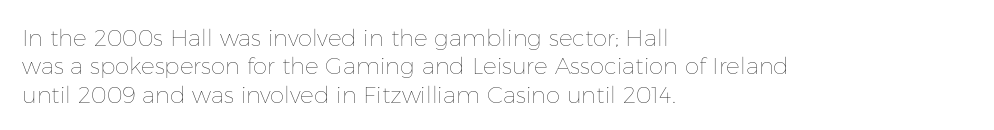
Nobody touched the tracking dial on this one. Visually the block forms a straight wall on the left and a jagged coastline on the right. Posture: upright roman. Beneath every word, the page is bare.
